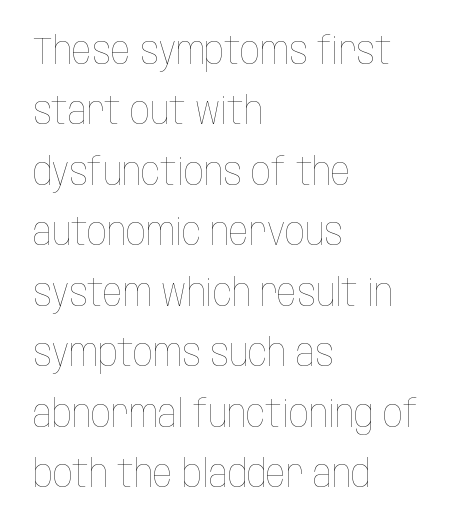
The image shows 39 px thin, condensed type, upright; set left-aligned, normal line spacing (1.55x), normal letter spacing, not underlined; low stroke contrast and a large x-height.
